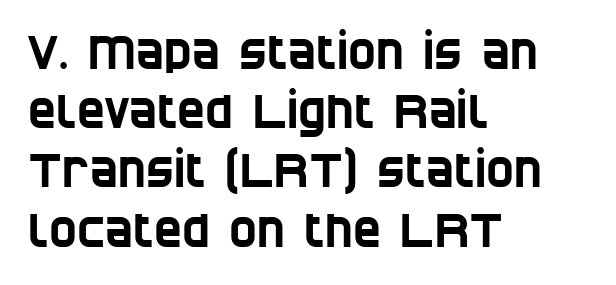
Q: Is the typeface a serif or a sans-serif typeface? A: Sans-serif.
Q: Is the text underlined? A: No.
Q: How is the paragraph aligned? A: Left-aligned.
Q: Is the spacing between letters normal or unusually wide? A: Normal.
Q: Is the spacing between lines tight, normal or loose? A: Normal.
Q: Width (condensed, normal, or wide)? A: Condensed.
Q: Stroke contrast? A: Low.
Q: x-height? A: Large.
Q: Monospaced? A: No.
